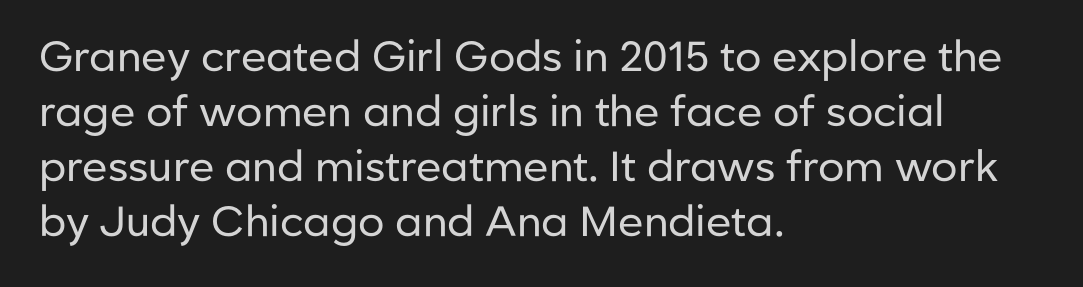
{"serif": "no", "italic": "no", "bold": "no", "weight": "regular", "width": "normal", "stroke_contrast": "low", "x_height": "medium", "monospaced": "no", "underline": "no", "align": "left", "line_spacing": "normal", "line_spacing_ratio": 1.31, "letter_spacing": "normal", "letter_spacing_em": 0.0, "glyph_px": 42}
